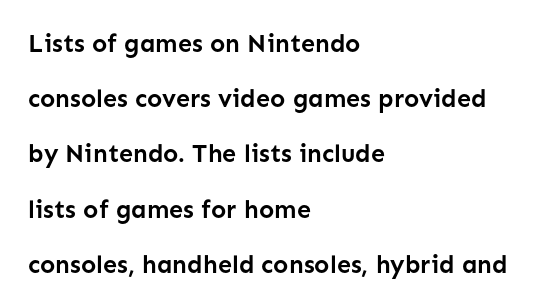
{"italic": "no", "bold": "yes", "underline": "no", "align": "left", "line_spacing": "loose", "line_spacing_ratio": 2.21, "letter_spacing": "normal", "letter_spacing_em": 0.0, "glyph_px": 25}
